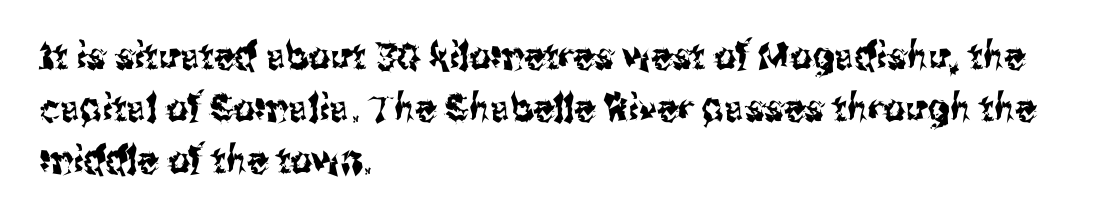
{"serif": "no", "italic": "no", "width": "condensed", "stroke_contrast": "medium", "x_height": "medium", "monospaced": "no", "underline": "no", "align": "left", "line_spacing": "normal", "line_spacing_ratio": 1.37, "letter_spacing": "normal", "letter_spacing_em": 0.0, "glyph_px": 38}
